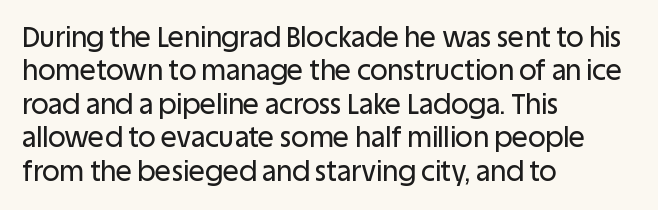
Q: Is the text italic (slanted)? A: No, it is upright.
Q: Is the text underlined? A: No.
Q: How is the paragraph aligned? A: Left-aligned.
Q: Is the spacing between letters normal or unusually wide? A: Normal.
